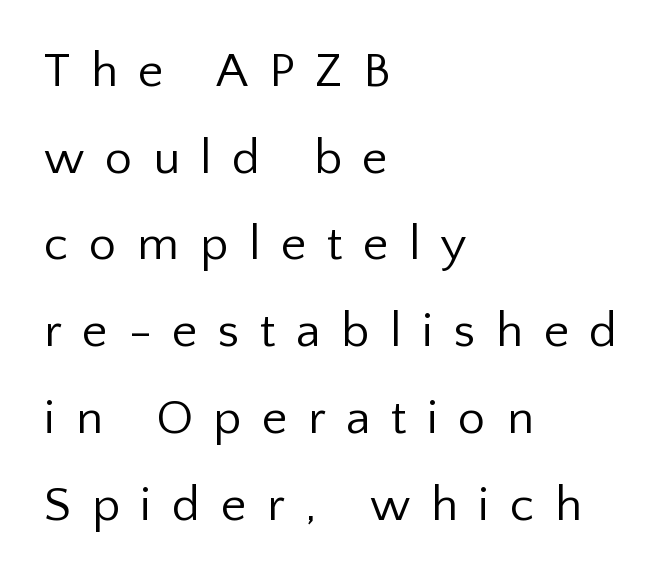
Q: Is the text bold? A: No.
Q: Is the text italic (slanted)? A: No, it is upright.
Q: Is the typeface a serif or a sans-serif typeface? A: Sans-serif.
Q: Is the text underlined? A: No.
Q: How is the paragraph aligned? A: Left-aligned.
Q: Is the spacing between letters normal or unusually wide? A: Unusually wide.
Q: Width (condensed, normal, or wide)? A: Normal.
Q: Stroke contrast? A: Low.
Q: x-height? A: Medium.
Q: Monospaced? A: No.
